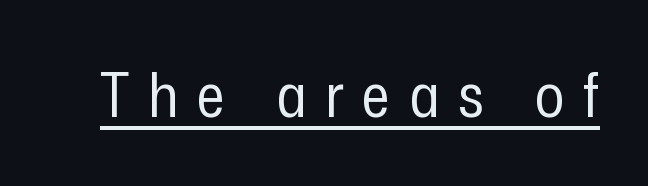
Posture: vertical. Typographically, this falls in the sans-serif category. Is this a fixed-width face? No — the glyphs have proportional, varying widths. Students, note that the glyphs here are deliberately spaced far apart.
